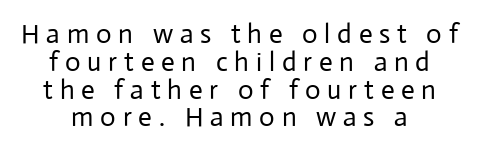
Q: Is the text bold? A: No.
Q: Is the text italic (slanted)? A: No, it is upright.
Q: Is the text underlined? A: No.
Q: How is the paragraph aligned? A: Centered.
Q: Is the spacing between letters normal or unusually wide? A: Unusually wide.
Q: Is the spacing between lines tight, normal or loose? A: Tight.
